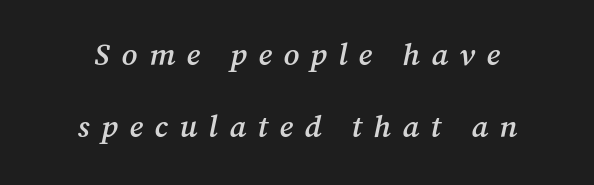
Q: Is the text bold? A: Semi-bold.
Q: Is the text italic (slanted)? A: Yes, it leans right by about 12 degrees.
Q: Is the typeface a serif or a sans-serif typeface? A: Serif.
Q: Is the text underlined? A: No.
Q: How is the paragraph aligned? A: Centered.
Q: Is the spacing between letters normal or unusually wide? A: Unusually wide.
Q: Is the spacing between lines tight, normal or loose? A: Loose.
Q: Width (condensed, normal, or wide)? A: Normal.
Q: Stroke contrast? A: Medium.
Q: x-height? A: Medium.
Q: Monospaced? A: No.
